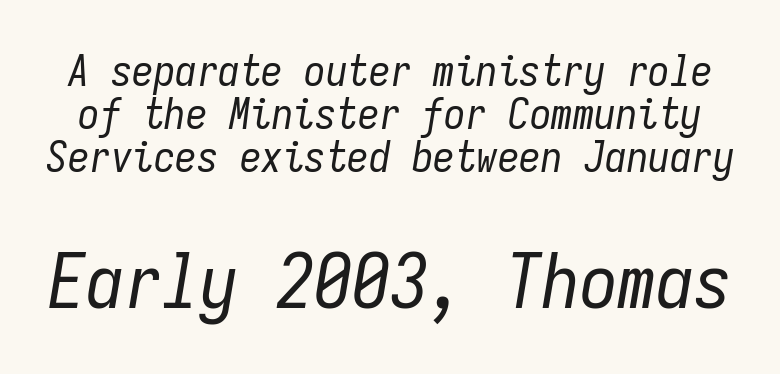
Nothing heavy about these letters — not bold at all. Note: smaller setting up top, larger setting below. Nobody touched the tracking dial on this one. Horizontal bands of white between lines are thin slivers. Monospaced: the letters line up in strict vertical columns.
